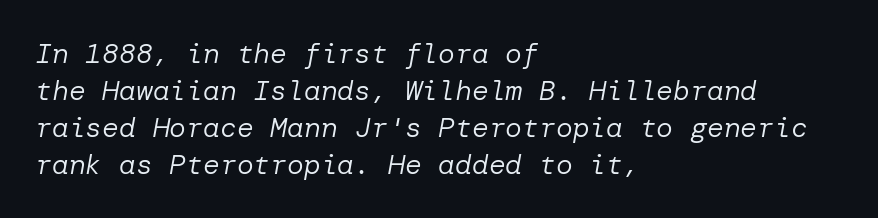
{"italic": "yes", "lean": "right", "slant_degrees": 10, "bold": "no", "weight": "regular", "width": "normal", "stroke_contrast": "low", "x_height": "medium", "underline": "no", "align": "left", "line_spacing": "normal", "line_spacing_ratio": 1.32, "letter_spacing": "normal", "letter_spacing_em": 0.0, "glyph_px": 28}
